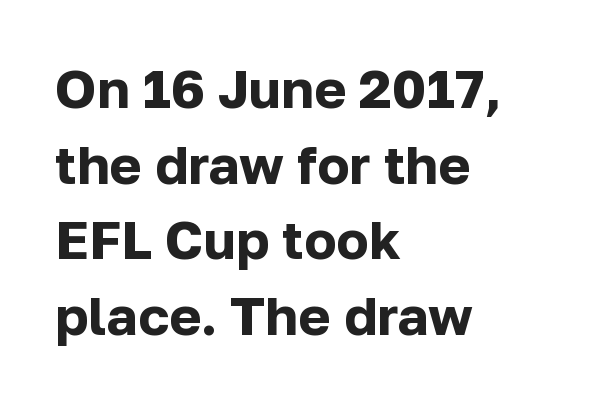
The image shows 54 px bold sans-serif type, upright; set left-aligned, normal line spacing (1.4x), normal letter spacing, not underlined; low stroke contrast and a medium x-height.
